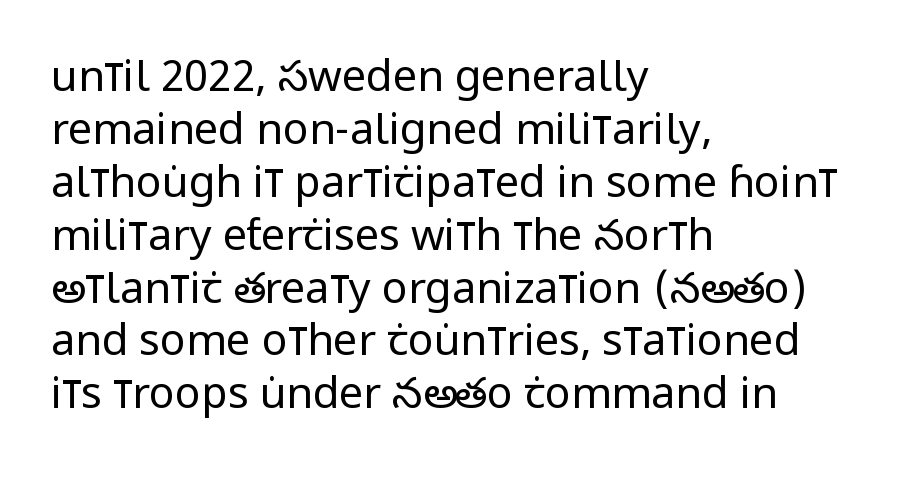
Caption: standard tracking, unaltered. Letters rest on an invisible, unmarked baseline. Counters stay open thanks to moderate or lighter strokes. The letters carry no serifs — their stems end cleanly without finishing strokes. Line beginnings align vertically; line endings do not. Tall strokes in this sample are plumb rather than angled.
